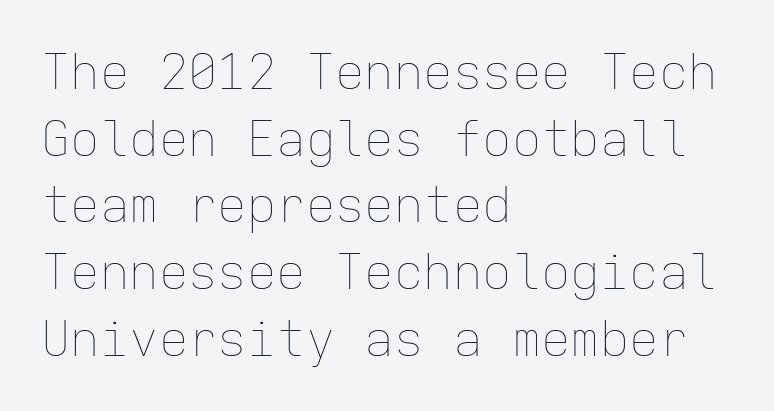
The strip under each line holds only bare page. Line starts are locked; line ends wander. This block has exactly the height ordinary leading produces. Heft: none added — not bold.
